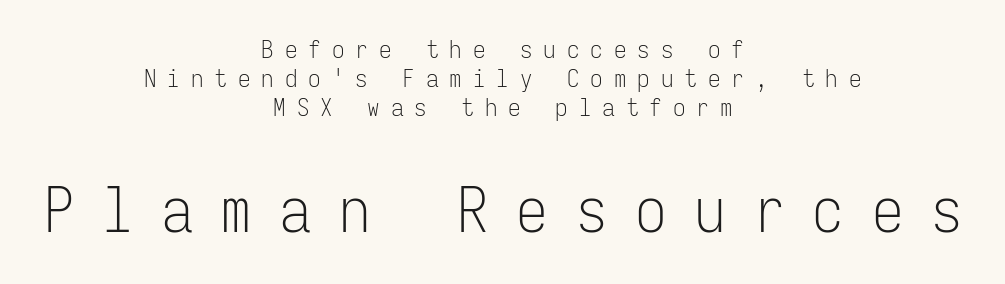
Each stroke keeps to a modest, everyday thickness or less. Style check: upright. Note the uniform advance width — an 'i' takes as much space as an 'm'. Caption: expanded tracking, letters set apart. If you folded the block vertically in half, each line would mirror itself in length. The specimen omits any rule beneath the text block's lines.
